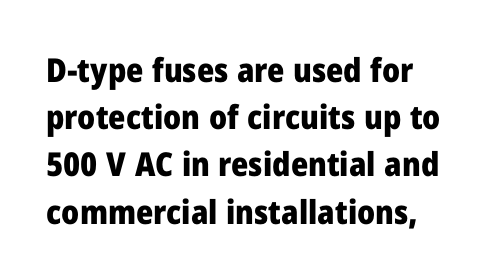
Q: Is the text bold? A: Yes.
Q: Is the text italic (slanted)? A: No, it is upright.
Q: Is the typeface a serif or a sans-serif typeface? A: Sans-serif.
Q: Is the text underlined? A: No.
Q: Is the spacing between letters normal or unusually wide? A: Normal.
Q: Is the spacing between lines tight, normal or loose? A: Normal.
Q: Width (condensed, normal, or wide)? A: Normal.
Q: Stroke contrast? A: Low.
Q: x-height? A: Medium.
Q: Monospaced? A: No.
